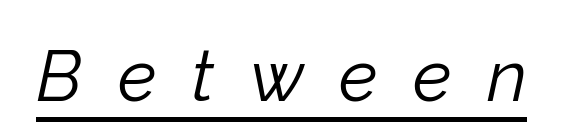
Q: Is the text bold? A: No.
Q: Is the text italic (slanted)? A: Yes, it leans right by about 12 degrees.
Q: Is the text underlined? A: Yes.
Q: Is the spacing between letters normal or unusually wide? A: Unusually wide.
Q: Width (condensed, normal, or wide)? A: Normal.
Q: Stroke contrast? A: Low.
Q: x-height? A: Medium.
Q: Monospaced? A: No.
